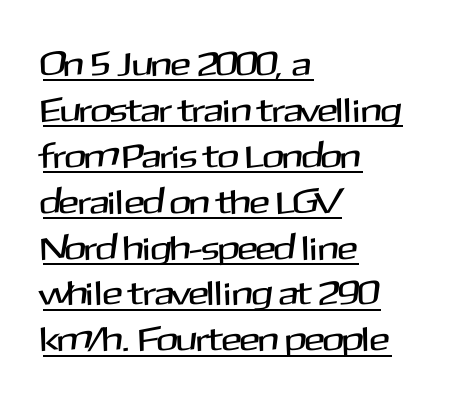
Q: Is the text italic (slanted)? A: No, it is upright.
Q: Is the typeface a serif or a sans-serif typeface? A: Sans-serif.
Q: Is the text underlined? A: Yes.
Q: How is the paragraph aligned? A: Left-aligned.
Q: Is the spacing between letters normal or unusually wide? A: Normal.
Q: Is the spacing between lines tight, normal or loose? A: Normal.
Q: Width (condensed, normal, or wide)? A: Normal.
Q: Stroke contrast? A: Medium.
Q: x-height? A: Medium.
Q: Monospaced? A: No.
